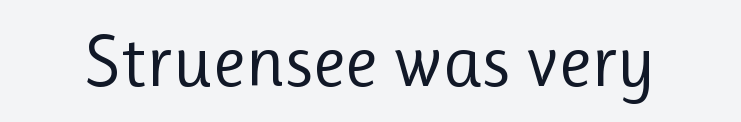
{"serif": "no", "italic": "no", "bold": "no", "weight": "regular", "width": "normal", "stroke_contrast": "low", "x_height": "medium", "monospaced": "no", "underline": "no", "letter_spacing": "normal", "letter_spacing_em": 0.0, "glyph_px": 74}
